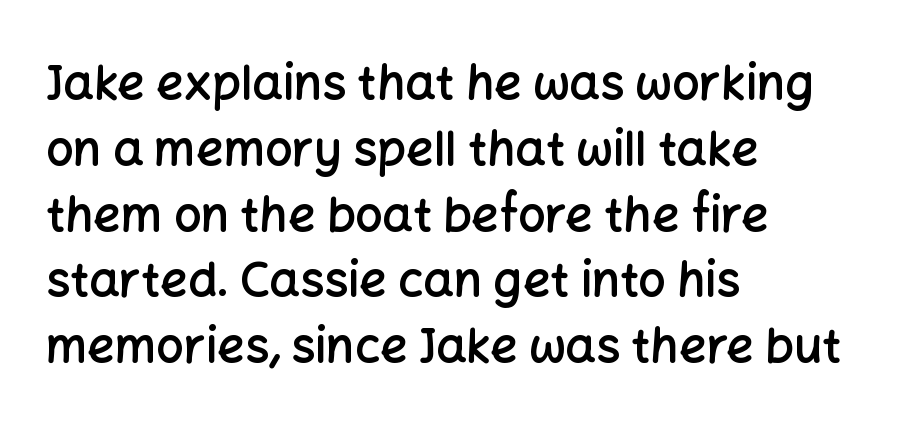
{"serif": "no", "italic": "no", "bold": "semi", "weight": "semibold", "width": "normal", "stroke_contrast": "low", "x_height": "medium", "monospaced": "no", "underline": "no", "align": "left", "line_spacing": "normal", "line_spacing_ratio": 1.37, "letter_spacing": "normal", "letter_spacing_em": 0.0, "glyph_px": 48}
